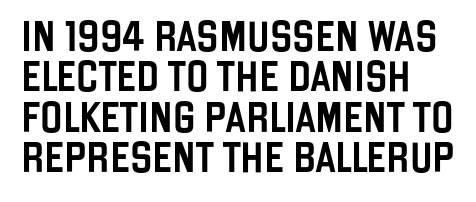
Q: Is the text italic (slanted)? A: No, it is upright.
Q: Is the typeface a serif or a sans-serif typeface? A: Sans-serif.
Q: Is the text underlined? A: No.
Q: How is the paragraph aligned? A: Left-aligned.
Q: Is the spacing between letters normal or unusually wide? A: Normal.
Q: Is the spacing between lines tight, normal or loose? A: Normal.
Q: Width (condensed, normal, or wide)? A: Condensed.
Q: Stroke contrast? A: Low.
Q: x-height? A: Large.
Q: Monospaced? A: No.
